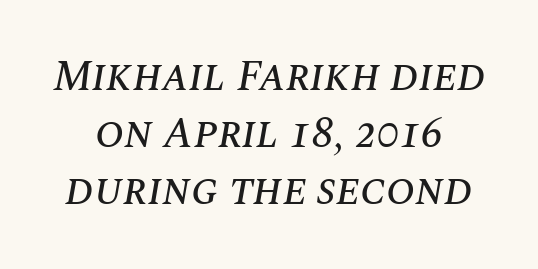
{"italic": "yes", "lean": "right", "slant_degrees": 10, "width": "normal", "stroke_contrast": "medium", "x_height": "large", "monospaced": "no", "underline": "no", "line_spacing": "normal", "line_spacing_ratio": 1.33, "letter_spacing": "normal", "letter_spacing_em": 0.0, "glyph_px": 43}
